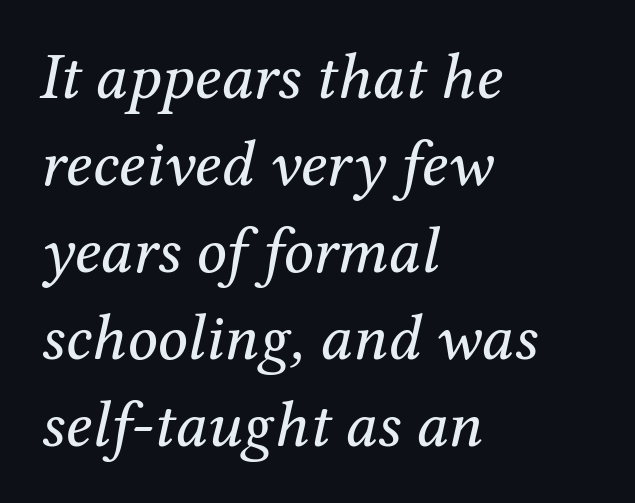
This sample keeps an unexceptional amount of space between lines. A serif font was chosen for this passage. The rendering uses natural spacing where letterforms have individual widths. Caption: face not bold, strokes unweighted.
